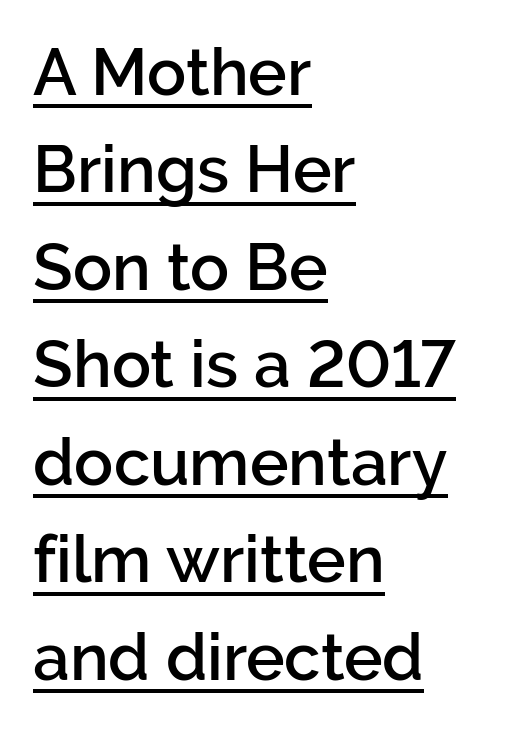
{"serif": "no", "italic": "no", "bold": "semi", "weight": "semibold", "width": "normal", "stroke_contrast": "low", "x_height": "medium", "monospaced": "no", "underline": "yes", "align": "left", "line_spacing": "normal", "line_spacing_ratio": 1.5, "letter_spacing": "normal", "letter_spacing_em": 0.0, "glyph_px": 65}
